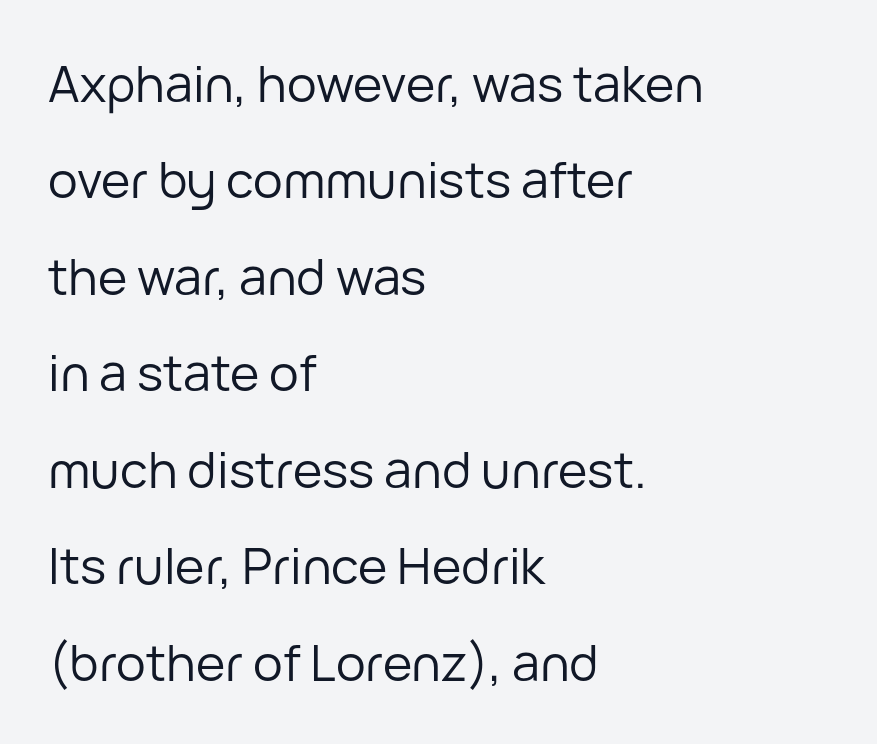
Weight: in the light-to-regular range. This sample uses plain, unmodified letter spacing. Leftover space on each line is placed entirely after the last word. No word sits above an underline. A typesetter would call this proportional, since set widths differ per character. The designer went with a sans here, leaving each stem footless.
